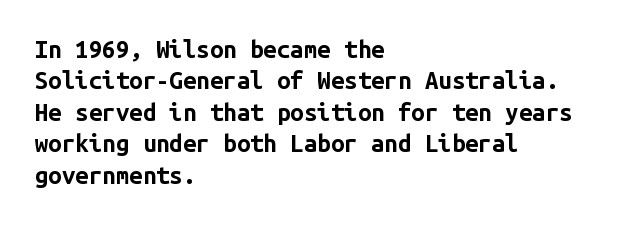
{"italic": "no", "bold": "yes", "underline": "no", "align": "left", "line_spacing": "normal", "line_spacing_ratio": 1.31, "letter_spacing": "normal", "letter_spacing_em": 0.0, "glyph_px": 24}
